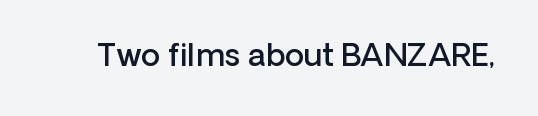
Q: Is the text bold? A: Semi-bold.
Q: Is the text italic (slanted)? A: No, it is upright.
Q: Is the typeface a serif or a sans-serif typeface? A: Sans-serif.
Q: Is the text underlined? A: No.
Q: Is the spacing between letters normal or unusually wide? A: Normal.
Q: Width (condensed, normal, or wide)? A: Normal.
Q: Stroke contrast? A: Low.
Q: x-height? A: Medium.
Q: Monospaced? A: No.
